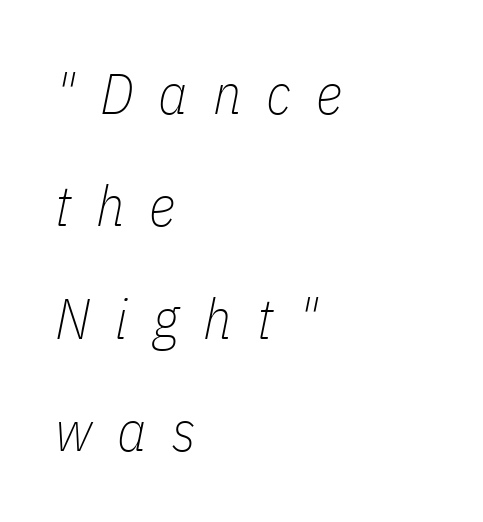
Q: Is the text bold? A: No.
Q: Is the text italic (slanted)? A: Yes, it leans right by about 11 degrees.
Q: Is the text underlined? A: No.
Q: How is the paragraph aligned? A: Left-aligned.
Q: Is the spacing between letters normal or unusually wide? A: Unusually wide.
Q: Is the spacing between lines tight, normal or loose? A: Loose.
Q: Width (condensed, normal, or wide)? A: Condensed.
Q: Stroke contrast? A: Low.
Q: x-height? A: Medium.
Q: Monospaced? A: No.
